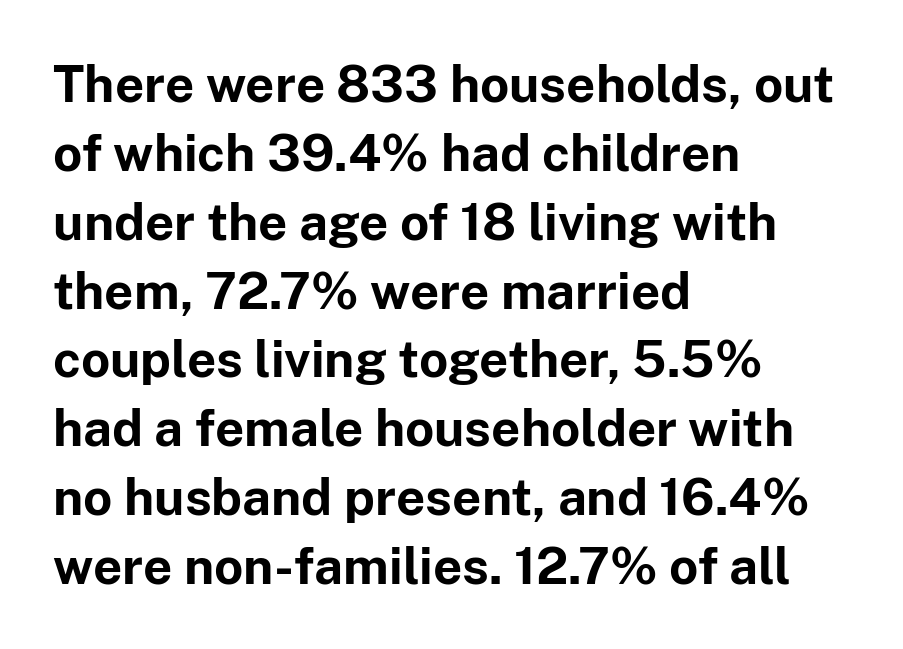
Q: Is the text bold? A: Yes.
Q: Is the text italic (slanted)? A: No, it is upright.
Q: Is the typeface a serif or a sans-serif typeface? A: Sans-serif.
Q: Is the text underlined? A: No.
Q: How is the paragraph aligned? A: Left-aligned.
Q: Is the spacing between letters normal or unusually wide? A: Normal.
Q: Is the spacing between lines tight, normal or loose? A: Normal.
Q: Width (condensed, normal, or wide)? A: Normal.
Q: Stroke contrast? A: Low.
Q: x-height? A: Medium.
Q: Monospaced? A: No.
